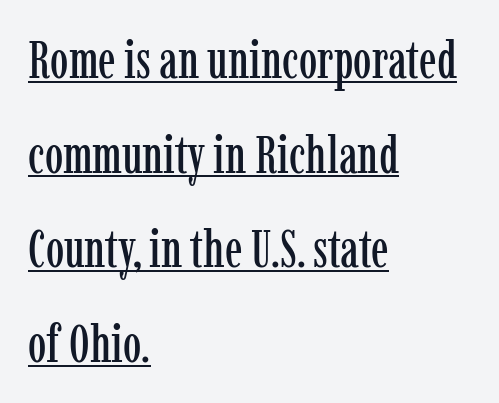
{"serif": "yes", "italic": "no", "width": "condensed", "stroke_contrast": "low", "x_height": "medium", "monospaced": "no", "underline": "yes", "align": "left", "line_spacing_ratio": 1.82, "letter_spacing": "normal", "letter_spacing_em": 0.0, "glyph_px": 52}
